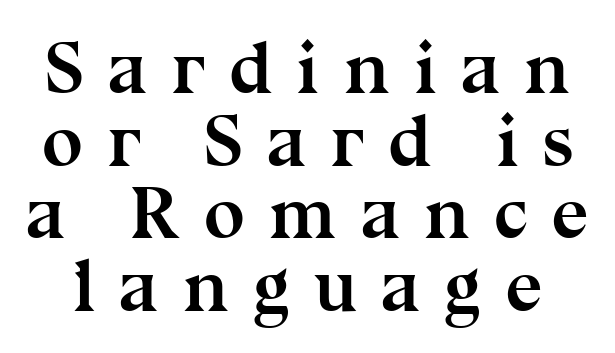
The image shows 74 px semibold serif type, upright; set tight line spacing (0.98x), unusually wide letter spacing (+0.32 em), not underlined; medium stroke contrast and a medium x-height.
